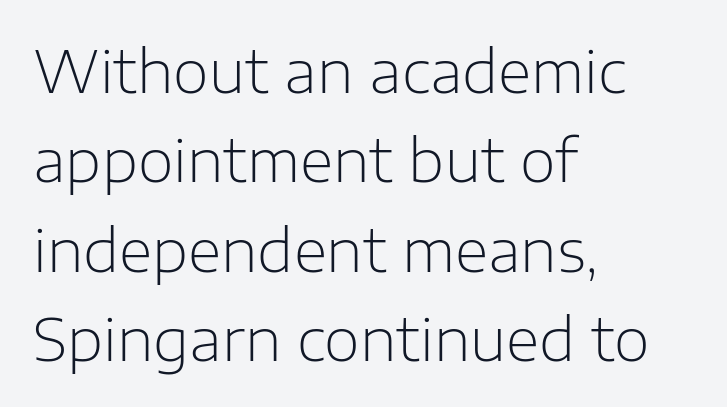
Q: Is the text bold? A: No.
Q: Is the text italic (slanted)? A: No, it is upright.
Q: Is the typeface a serif or a sans-serif typeface? A: Sans-serif.
Q: Is the text underlined? A: No.
Q: How is the paragraph aligned? A: Left-aligned.
Q: Is the spacing between letters normal or unusually wide? A: Normal.
Q: Is the spacing between lines tight, normal or loose? A: Normal.
Q: Width (condensed, normal, or wide)? A: Normal.
Q: Stroke contrast? A: Low.
Q: x-height? A: Medium.
Q: Monospaced? A: No.
